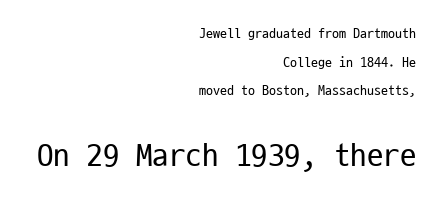
Visually the block forms a straight wall on the right and a jagged coastline on the left. The passage shown is typed in a monospace face where columns stay perfectly aligned. Interline gaps are noticeably wide in this sample. Look at the glyph heights: the lower group is clearly the bigger setting. Summary of weight: not heavy and not bold. Characters remain perfectly vertical along every line.
